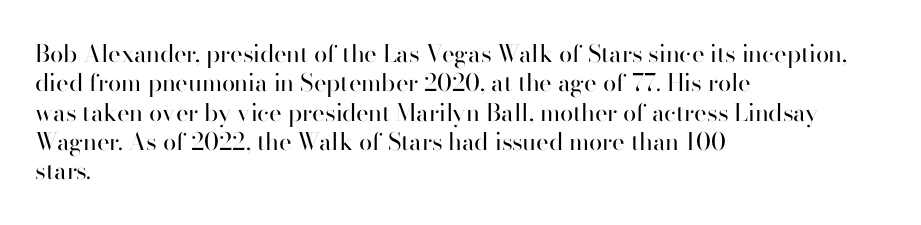
Notice how the stems are strictly vertical — no italics here. Standard letterfit; no display-style spreading of the glyphs. The space beneath each line is pristine and unruled. Counters stay open thanks to moderate or lighter strokes. A classic flush-left, rag-right setting is used for this passage.
